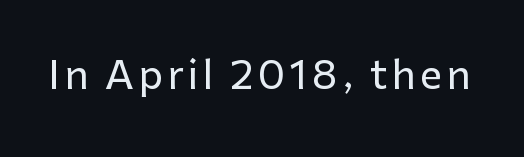
The image shows 39 px sans-serif type, upright; set not underlined; low stroke contrast and a medium x-height.
